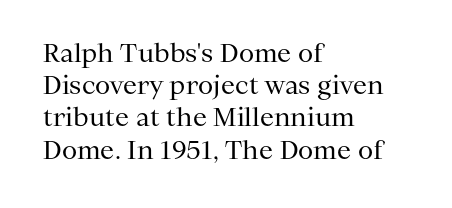
The image shows 25 px text type, upright; set left-aligned, normal line spacing (1.29x), normal letter spacing, not underlined.
